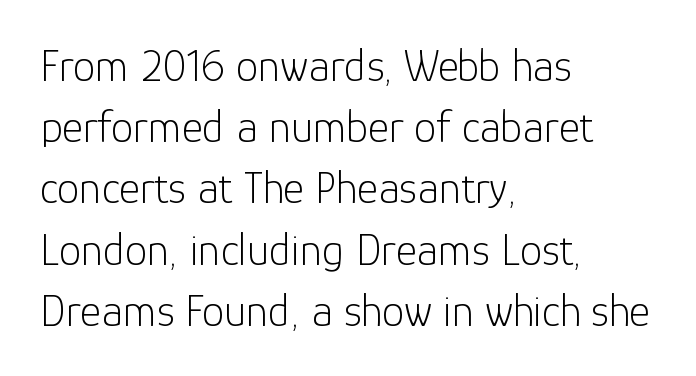
Q: Is the text bold? A: No.
Q: Is the text italic (slanted)? A: No, it is upright.
Q: Is the typeface a serif or a sans-serif typeface? A: Sans-serif.
Q: Is the text underlined? A: No.
Q: How is the paragraph aligned? A: Left-aligned.
Q: Is the spacing between letters normal or unusually wide? A: Normal.
Q: Is the spacing between lines tight, normal or loose? A: Normal.
Q: Width (condensed, normal, or wide)? A: Normal.
Q: Stroke contrast? A: Low.
Q: x-height? A: Medium.
Q: Monospaced? A: No.
